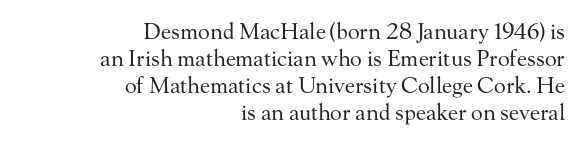
The image shows 22 px text type, upright; set right-aligned, line spacing 1.23x, normal letter spacing, not underlined.
